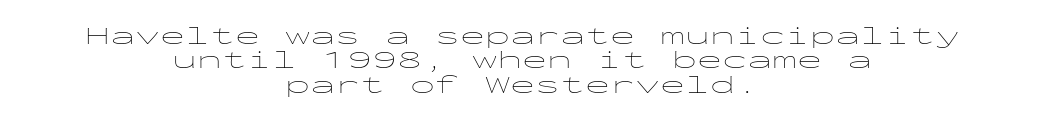
{"italic": "no", "bold": "no", "underline": "no", "align": "center", "line_spacing": "tight", "line_spacing_ratio": 0.98, "letter_spacing": "normal", "letter_spacing_em": 0.0, "glyph_px": 25}
